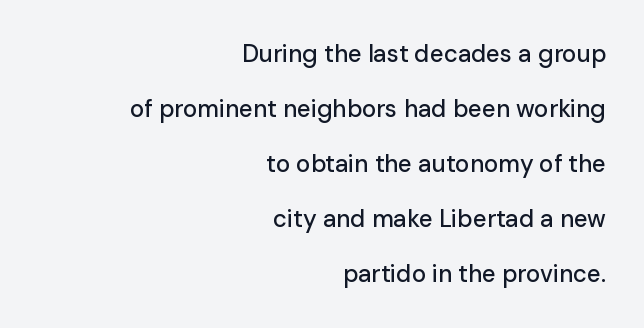
Q: Is the text italic (slanted)? A: No, it is upright.
Q: Is the text underlined? A: No.
Q: How is the paragraph aligned? A: Right-aligned.
Q: Is the spacing between letters normal or unusually wide? A: Normal.
Q: Is the spacing between lines tight, normal or loose? A: Loose.
